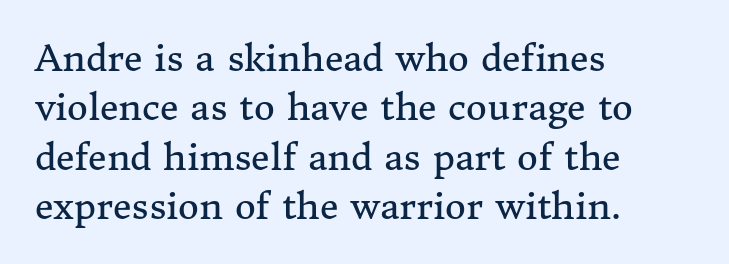
Q: Is the text bold? A: No.
Q: Is the text italic (slanted)? A: No, it is upright.
Q: Is the typeface a serif or a sans-serif typeface? A: Serif.
Q: Is the text underlined? A: No.
Q: How is the paragraph aligned? A: Left-aligned.
Q: Is the spacing between letters normal or unusually wide? A: Normal.
Q: Is the spacing between lines tight, normal or loose? A: Normal.
Q: Width (condensed, normal, or wide)? A: Normal.
Q: Stroke contrast? A: Medium.
Q: x-height? A: Medium.
Q: Monospaced? A: No.
